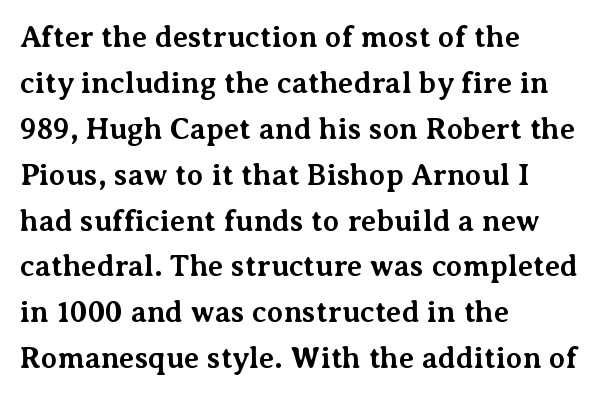
A typesetter would mark this as roman, not italic. The font is running at its bold setting. How would I describe the line gaps? Plain and ordinary. Character widths vary here, with narrow letters taking less room than wide ones. Serif or sans? Serif — the stroke terminals have little feet.
